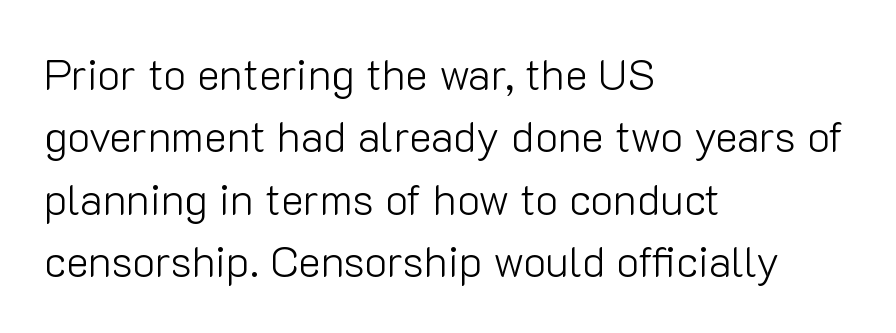
The image shows 43 px light sans-serif type, upright; set left-aligned, normal line spacing (1.45x), normal letter spacing, not underlined; low stroke contrast and a medium x-height.
